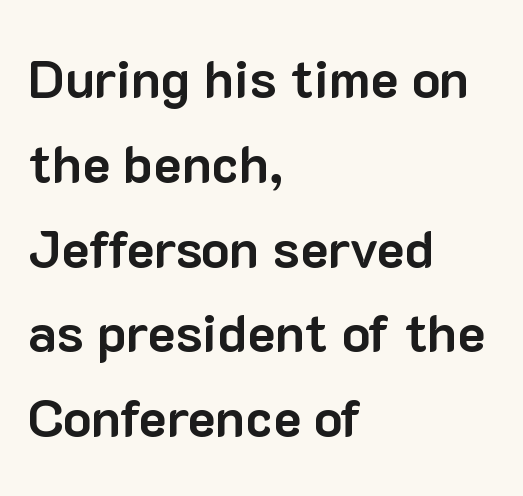
The image shows 53 px bold sans-serif type, upright; set left-aligned, normal line spacing (1.6x), normal letter spacing, not underlined; low stroke contrast and a medium x-height.
